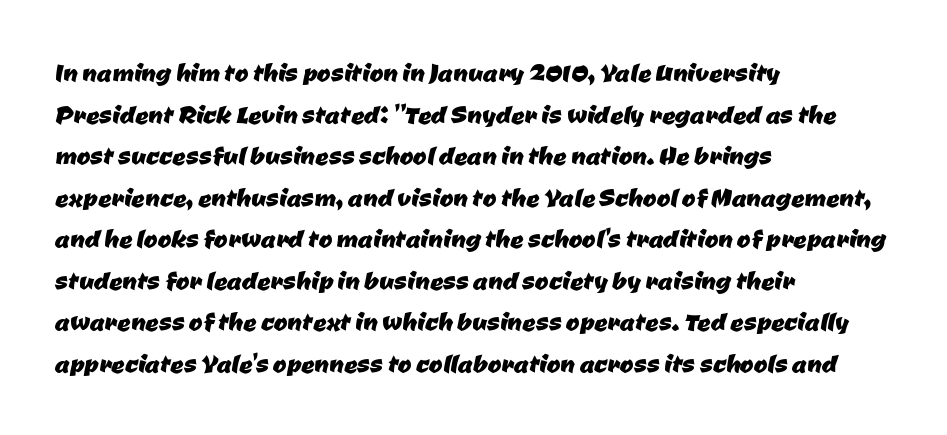
Q: Is the typeface a serif or a sans-serif typeface? A: Sans-serif.
Q: Is the text underlined? A: No.
Q: How is the paragraph aligned? A: Left-aligned.
Q: Is the spacing between letters normal or unusually wide? A: Normal.
Q: Is the spacing between lines tight, normal or loose? A: Normal.
Q: Width (condensed, normal, or wide)? A: Normal.
Q: Stroke contrast? A: Low.
Q: x-height? A: Medium.
Q: Monospaced? A: No.
